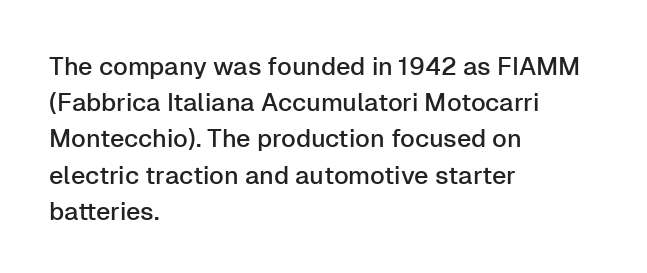
{"italic": "no", "underline": "no", "align": "left", "line_spacing": "normal", "line_spacing_ratio": 1.45, "letter_spacing": "normal", "letter_spacing_em": 0.0, "glyph_px": 25}
